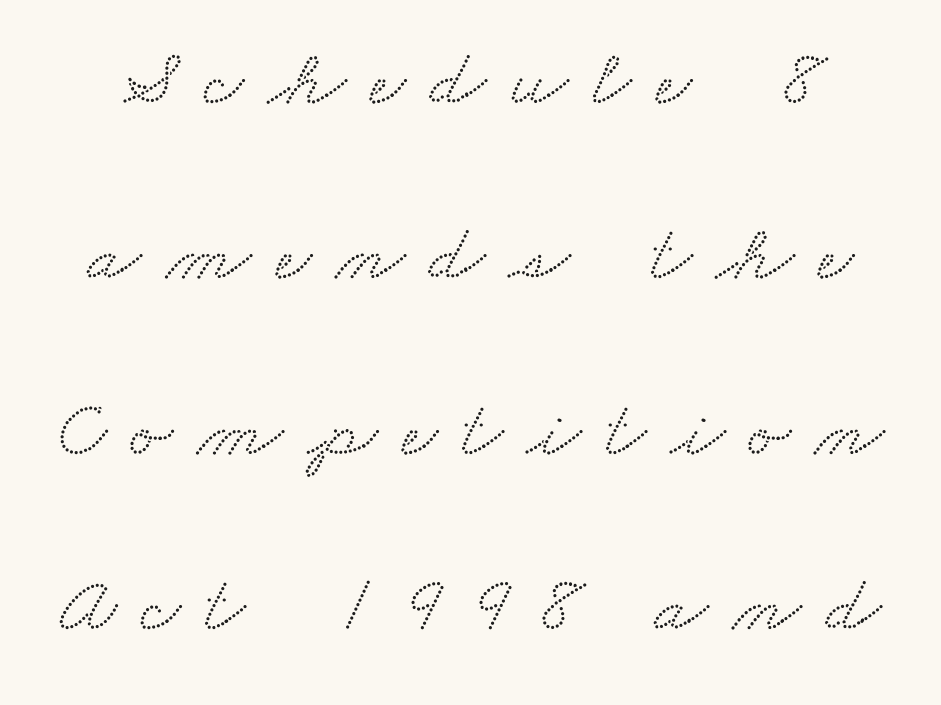
Q: Is the typeface a serif or a sans-serif typeface? A: Serif.
Q: Is the text underlined? A: No.
Q: Is the spacing between letters normal or unusually wide? A: Unusually wide.
Q: Is the spacing between lines tight, normal or loose? A: Loose.
Q: Width (condensed, normal, or wide)? A: Wide.
Q: Stroke contrast? A: Low.
Q: x-height? A: Small.
Q: Monospaced? A: No.
